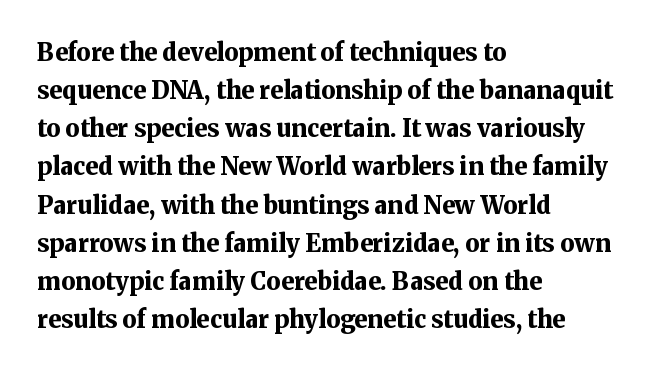
{"italic": "no", "bold": "yes", "underline": "no", "align": "left", "line_spacing": "normal", "line_spacing_ratio": 1.59, "letter_spacing": "normal", "letter_spacing_em": 0.0, "glyph_px": 24}
